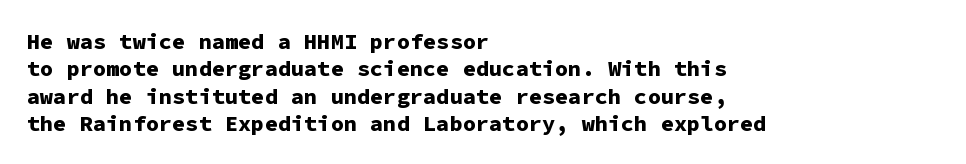
Q: Is the text bold? A: Yes.
Q: Is the text italic (slanted)? A: No, it is upright.
Q: Is the text underlined? A: No.
Q: How is the paragraph aligned? A: Left-aligned.
Q: Is the spacing between letters normal or unusually wide? A: Normal.
